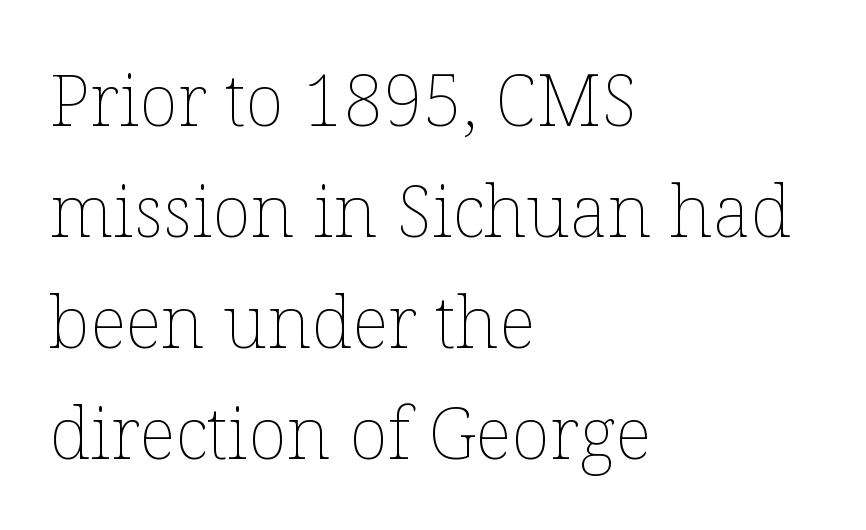
{"italic": "no", "bold": "no", "weight": "thin", "width": "normal", "stroke_contrast": "low", "x_height": "medium", "monospaced": "no", "underline": "no", "align": "left", "line_spacing": "normal", "line_spacing_ratio": 1.54, "letter_spacing": "normal", "letter_spacing_em": 0.0, "glyph_px": 72}
